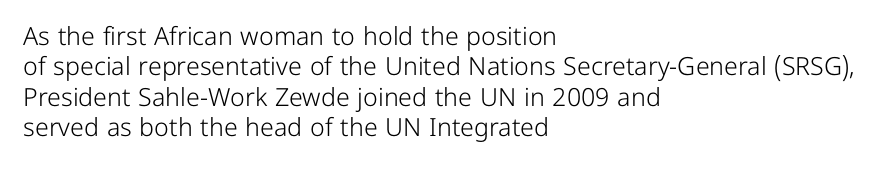
The image shows 25 px text type, upright; set left-aligned, line spacing 1.22x, normal letter spacing, not underlined.
